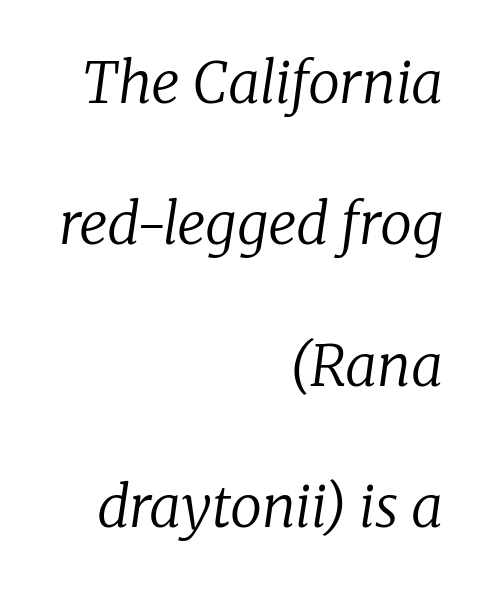
Q: Is the text bold? A: No.
Q: Is the text italic (slanted)? A: Yes, it leans right by about 8 degrees.
Q: Is the typeface a serif or a sans-serif typeface? A: Serif.
Q: Is the text underlined? A: No.
Q: How is the paragraph aligned? A: Right-aligned.
Q: Is the spacing between letters normal or unusually wide? A: Normal.
Q: Is the spacing between lines tight, normal or loose? A: Loose.
Q: Width (condensed, normal, or wide)? A: Normal.
Q: Stroke contrast? A: Low.
Q: x-height? A: Medium.
Q: Monospaced? A: No.
